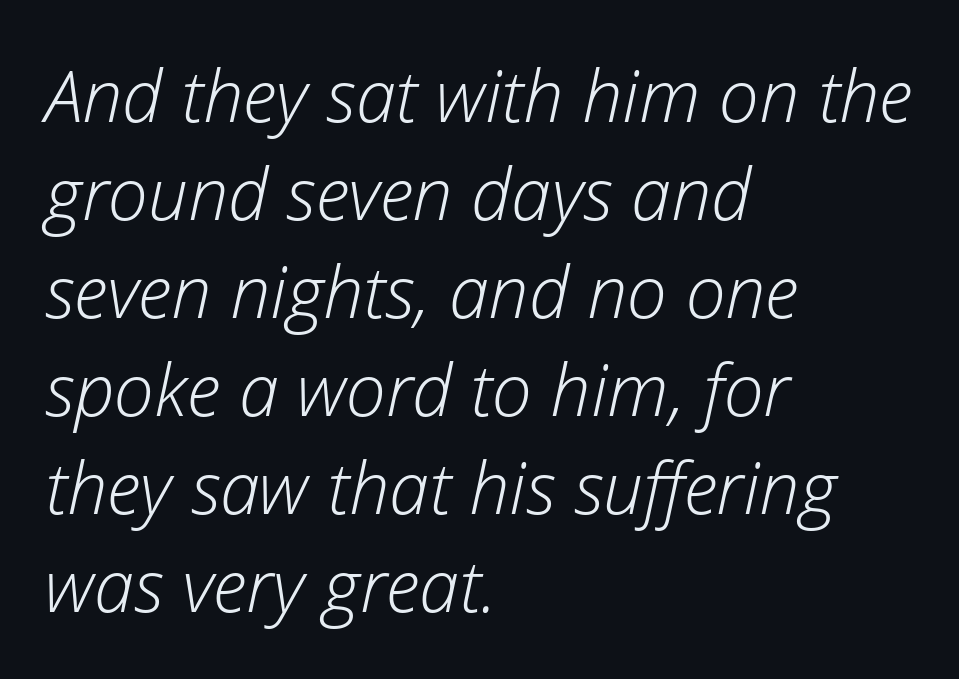
The image shows 72 px light type, italic (leaning right); set left-aligned, normal line spacing (1.36x), normal letter spacing, not underlined; low stroke contrast and a medium x-height.
